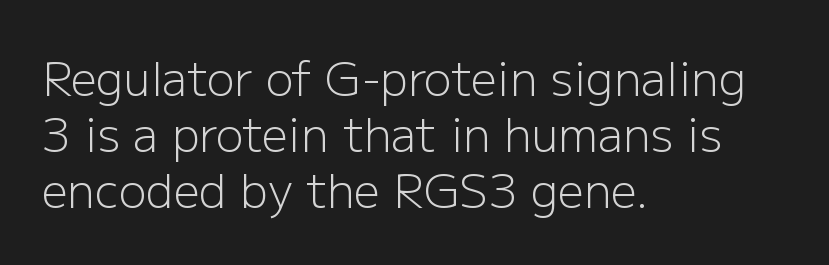
Q: Is the text bold? A: No.
Q: Is the text italic (slanted)? A: No, it is upright.
Q: Is the typeface a serif or a sans-serif typeface? A: Sans-serif.
Q: Is the text underlined? A: No.
Q: How is the paragraph aligned? A: Left-aligned.
Q: Is the spacing between letters normal or unusually wide? A: Normal.
Q: Width (condensed, normal, or wide)? A: Normal.
Q: Stroke contrast? A: Low.
Q: x-height? A: Medium.
Q: Monospaced? A: No.
